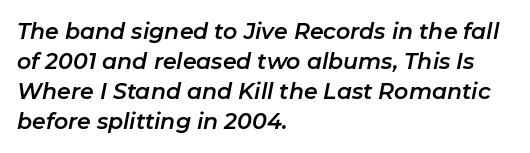
Q: Is the text italic (slanted)? A: Yes, it leans right by about 11 degrees.
Q: Is the text underlined? A: No.
Q: How is the paragraph aligned? A: Left-aligned.
Q: Is the spacing between letters normal or unusually wide? A: Normal.
Q: Is the spacing between lines tight, normal or loose? A: Normal.
